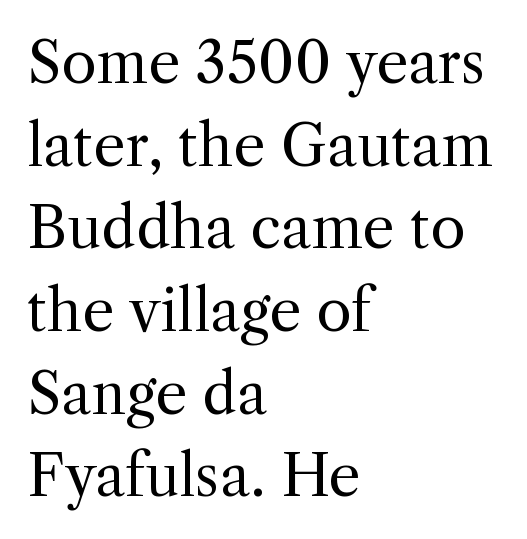
Underlining? Definitely not there. Leading matches the norm, producing a regular column. When letters stand straight like this, we call the style roman or upright. In terms of letterspacing, this is plain default setting. Letters have the restrained weight of plain body copy at most. Think of a printed novel: that variable character pitch is what you see here.
